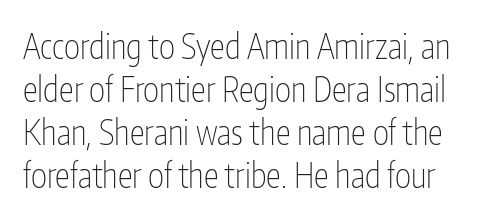
The image shows 34 px thin, condensed sans-serif type, upright; set normal line spacing (1.26x), normal letter spacing, not underlined; low stroke contrast and a medium x-height.
